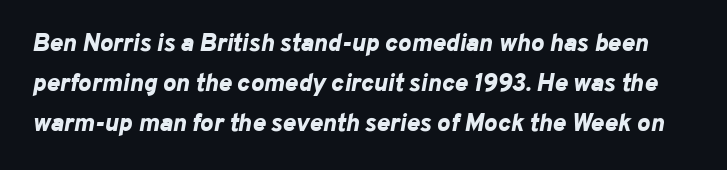
The image shows 25 px bold type, italic (leaning right); set normal line spacing (1.6x), normal letter spacing, not underlined.
